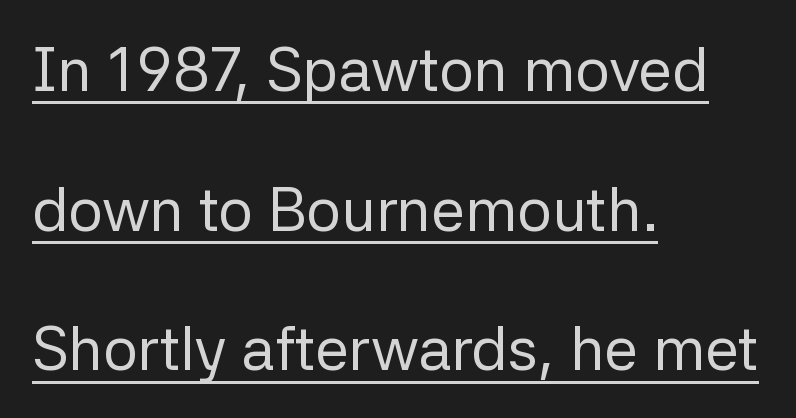
Q: Is the text bold? A: No.
Q: Is the text italic (slanted)? A: No, it is upright.
Q: Is the typeface a serif or a sans-serif typeface? A: Sans-serif.
Q: Is the text underlined? A: Yes.
Q: How is the paragraph aligned? A: Left-aligned.
Q: Is the spacing between letters normal or unusually wide? A: Normal.
Q: Is the spacing between lines tight, normal or loose? A: Loose.
Q: Width (condensed, normal, or wide)? A: Normal.
Q: Stroke contrast? A: Low.
Q: x-height? A: Medium.
Q: Monospaced? A: No.
